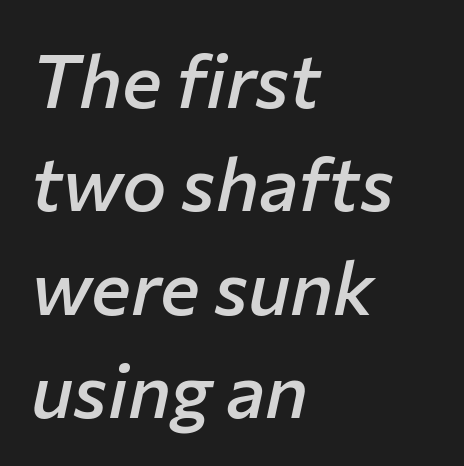
Q: Is the text bold? A: Semi-bold.
Q: Is the text italic (slanted)? A: Yes, it leans right by about 12 degrees.
Q: Is the text underlined? A: No.
Q: How is the paragraph aligned? A: Left-aligned.
Q: Is the spacing between letters normal or unusually wide? A: Normal.
Q: Is the spacing between lines tight, normal or loose? A: Normal.
Q: Width (condensed, normal, or wide)? A: Normal.
Q: Stroke contrast? A: Low.
Q: x-height? A: Medium.
Q: Monospaced? A: No.
